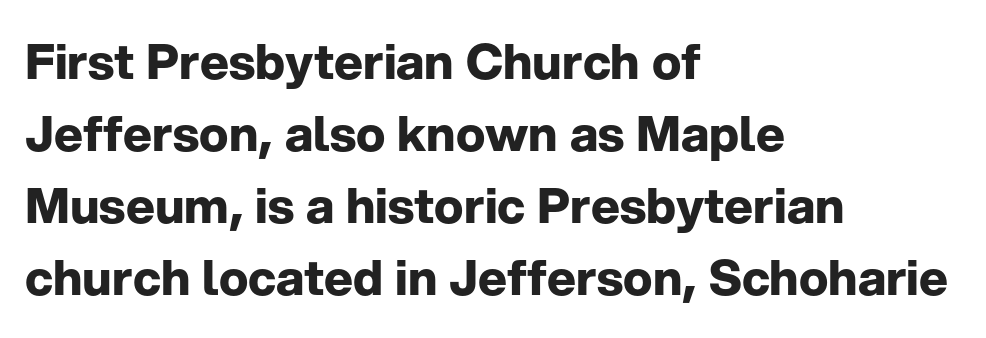
The image shows 49 px bold sans-serif type, upright; set left-aligned, normal line spacing (1.47x), normal letter spacing, not underlined; low stroke contrast and a medium x-height.
